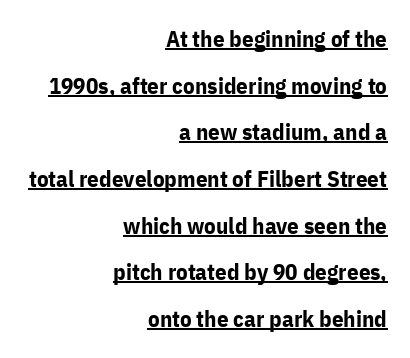
{"italic": "no", "bold": "yes", "underline": "yes", "align": "right", "line_spacing": "loose", "line_spacing_ratio": 2.03, "letter_spacing": "normal", "letter_spacing_em": 0.0, "glyph_px": 23}
